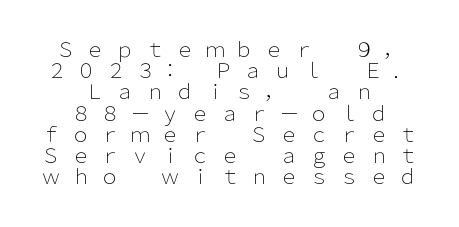
{"italic": "no", "bold": "no", "underline": "no", "align": "center", "line_spacing": "tight", "line_spacing_ratio": 1.06, "letter_spacing": "wide", "letter_spacing_em": 0.49, "glyph_px": 20}
